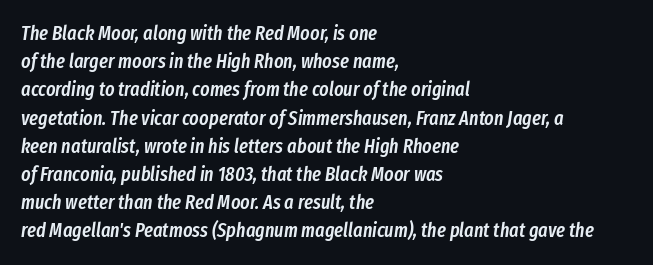
Q: Is the text bold? A: Semi-bold.
Q: Is the text italic (slanted)? A: Yes, it leans right by about 8 degrees.
Q: Is the text underlined? A: No.
Q: How is the paragraph aligned? A: Left-aligned.
Q: Is the spacing between letters normal or unusually wide? A: Normal.
Q: Is the spacing between lines tight, normal or loose? A: Normal.
